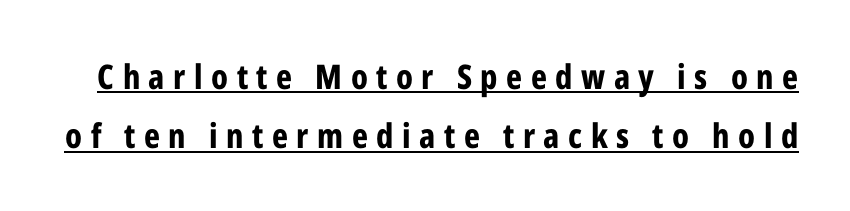
Q: Is the text bold? A: Yes.
Q: Is the text italic (slanted)? A: No, it is upright.
Q: Is the typeface a serif or a sans-serif typeface? A: Sans-serif.
Q: Is the text underlined? A: Yes.
Q: Is the spacing between letters normal or unusually wide? A: Unusually wide.
Q: Width (condensed, normal, or wide)? A: Condensed.
Q: Stroke contrast? A: Low.
Q: x-height? A: Medium.
Q: Monospaced? A: No.
